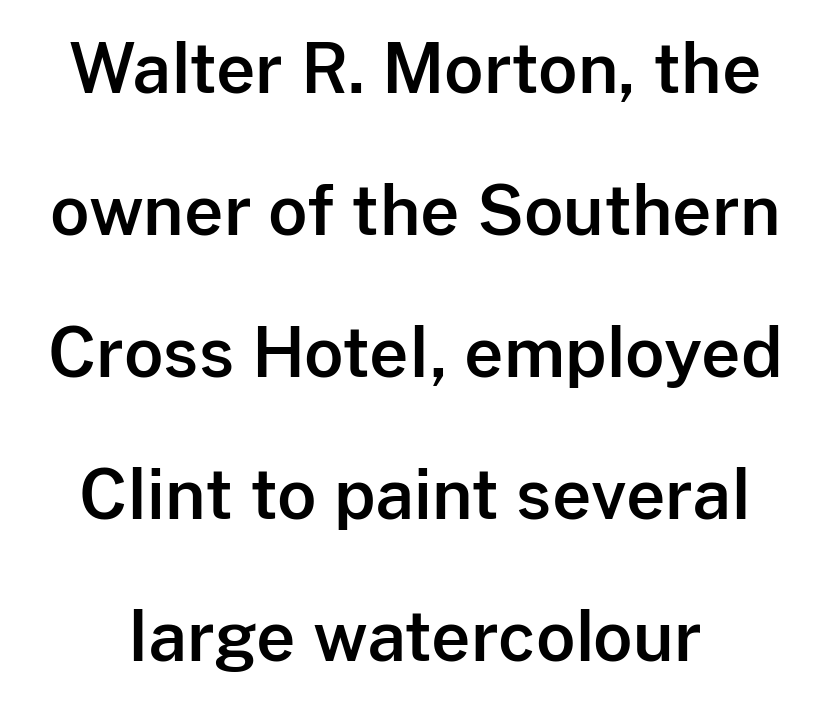
Q: Is the text italic (slanted)? A: No, it is upright.
Q: Is the typeface a serif or a sans-serif typeface? A: Sans-serif.
Q: Is the text underlined? A: No.
Q: Is the spacing between letters normal or unusually wide? A: Normal.
Q: Is the spacing between lines tight, normal or loose? A: Loose.
Q: Width (condensed, normal, or wide)? A: Normal.
Q: Stroke contrast? A: Low.
Q: x-height? A: Medium.
Q: Monospaced? A: No.
